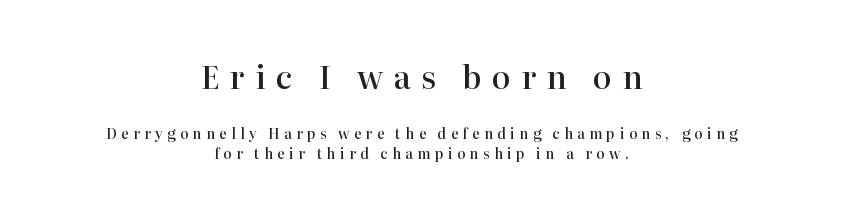
{"serif": "yes", "italic": "no", "bold": "semi", "weight": "semibold", "width": "normal", "stroke_contrast": "high", "x_height": "medium", "monospaced": "no", "underline": "no", "align": "center", "line_spacing": "normal", "line_spacing_ratio": 1.42, "letter_spacing": "wide", "letter_spacing_em": 0.31, "larger_block": "first", "size_ratio": 2.29, "glyph_px": 32}
